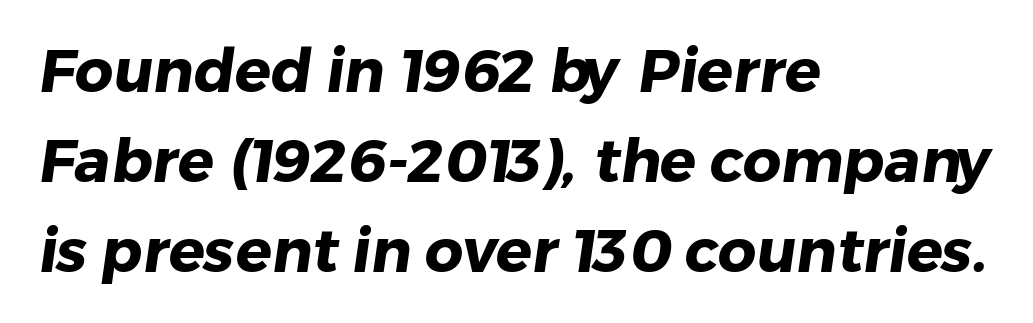
{"serif": "no", "bold": "yes", "weight": "heavy", "width": "normal", "stroke_contrast": "low", "x_height": "medium", "monospaced": "no", "underline": "no", "align": "left", "line_spacing": "normal", "line_spacing_ratio": 1.5, "letter_spacing": "normal", "letter_spacing_em": 0.0, "glyph_px": 60}
